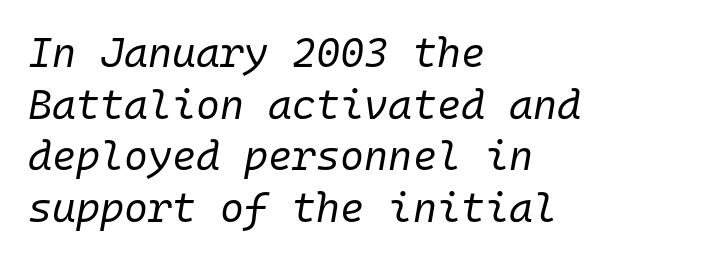
The image shows 41 px regular-weight type, italic (leaning right), monospaced; set left-aligned, normal line spacing (1.26x), normal letter spacing, not underlined; low stroke contrast and a medium x-height.
